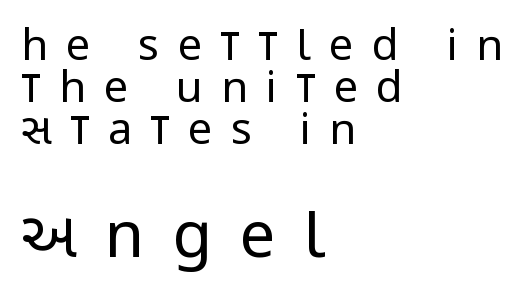
The image shows 64 px regular-weight, condensed sans-serif type, upright; set left-aligned, tight line spacing (0.98x), unusually wide letter spacing (+0.43 em), not underlined; the second (bottom) block is 1.49x larger; low stroke contrast and a large x-height.
